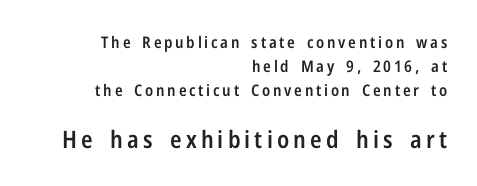
The image shows 24 px text type, upright; set right-aligned, normal line spacing (1.51x), not underlined; the second (bottom) block is 1.5x larger.
